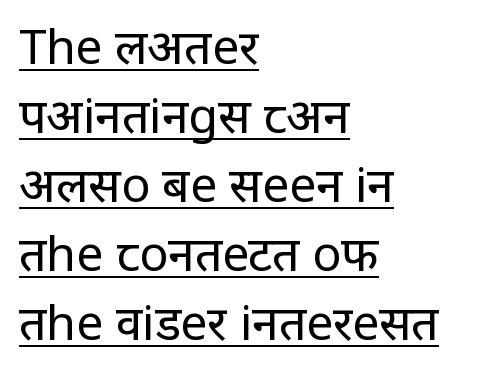
Q: Is the text bold? A: No.
Q: Is the text italic (slanted)? A: No, it is upright.
Q: Is the typeface a serif or a sans-serif typeface? A: Sans-serif.
Q: Is the text underlined? A: Yes.
Q: How is the paragraph aligned? A: Left-aligned.
Q: Is the spacing between letters normal or unusually wide? A: Normal.
Q: Is the spacing between lines tight, normal or loose? A: Normal.
Q: Width (condensed, normal, or wide)? A: Condensed.
Q: Stroke contrast? A: Low.
Q: x-height? A: Large.
Q: Monospaced? A: No.
